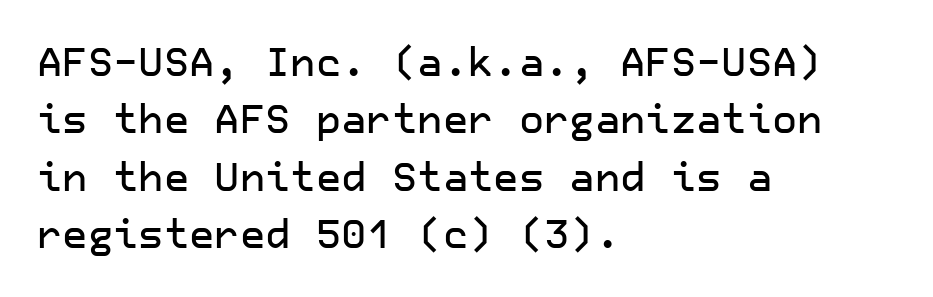
The image shows 39 px sans-serif type, upright; set left-aligned, normal line spacing (1.47x), normal letter spacing, not underlined; low stroke contrast and a medium x-height.
